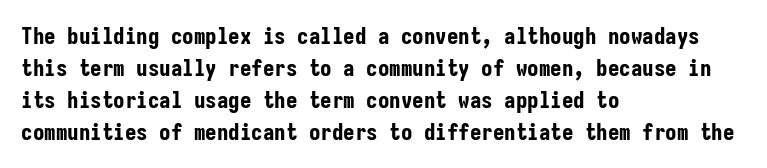
Q: Is the text bold? A: Yes.
Q: Is the text italic (slanted)? A: No, it is upright.
Q: Is the text underlined? A: No.
Q: How is the paragraph aligned? A: Left-aligned.
Q: Is the spacing between letters normal or unusually wide? A: Normal.
Q: Is the spacing between lines tight, normal or loose? A: Normal.
